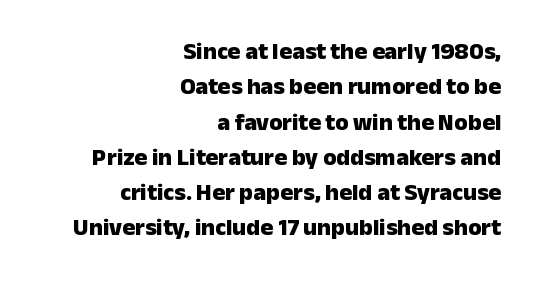
Q: Is the text bold? A: Yes.
Q: Is the text italic (slanted)? A: No, it is upright.
Q: Is the text underlined? A: No.
Q: How is the paragraph aligned? A: Right-aligned.
Q: Is the spacing between letters normal or unusually wide? A: Normal.
Q: Is the spacing between lines tight, normal or loose? A: Normal.
